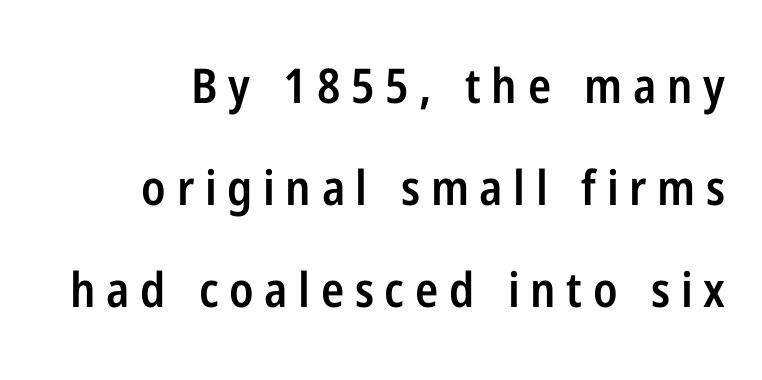
Q: Is the text bold? A: Semi-bold.
Q: Is the text italic (slanted)? A: No, it is upright.
Q: Is the typeface a serif or a sans-serif typeface? A: Sans-serif.
Q: Is the text underlined? A: No.
Q: How is the paragraph aligned? A: Right-aligned.
Q: Is the spacing between letters normal or unusually wide? A: Unusually wide.
Q: Is the spacing between lines tight, normal or loose? A: Loose.
Q: Width (condensed, normal, or wide)? A: Condensed.
Q: Stroke contrast? A: Low.
Q: x-height? A: Medium.
Q: Monospaced? A: No.
